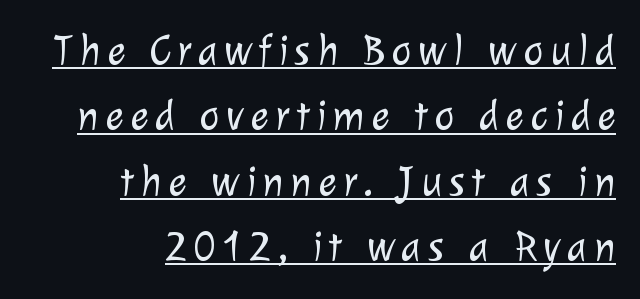
The image shows 43 px light sans-serif type; set right-aligned, normal line spacing (1.52x), underlined; low stroke contrast and a medium x-height.
